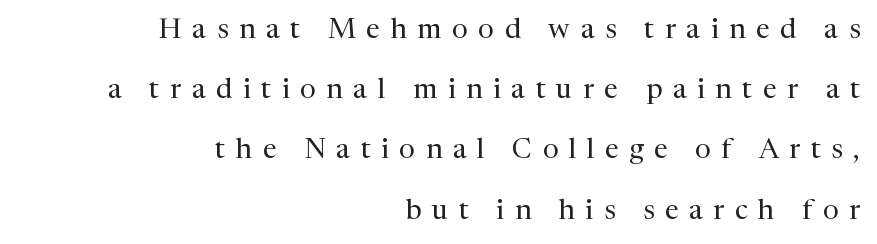
Here the designer chose a conventional face with non-uniform glyph widths. The font family rendered here belongs to the serif group. One-word summary of the alignment: right. The space between consecutive lines is lavish. This sample uses expanded letter spacing, leaving extra air between glyphs.
